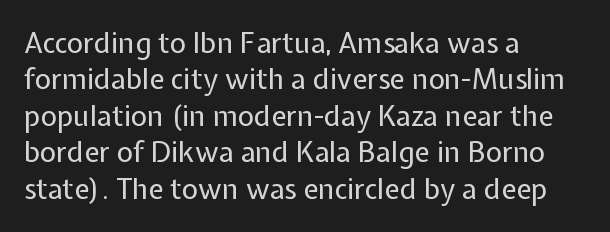
The image shows 28 px regular-weight sans-serif type, upright; set left-aligned, normal line spacing (1.3x), normal letter spacing, not underlined; low stroke contrast and a medium x-height.
